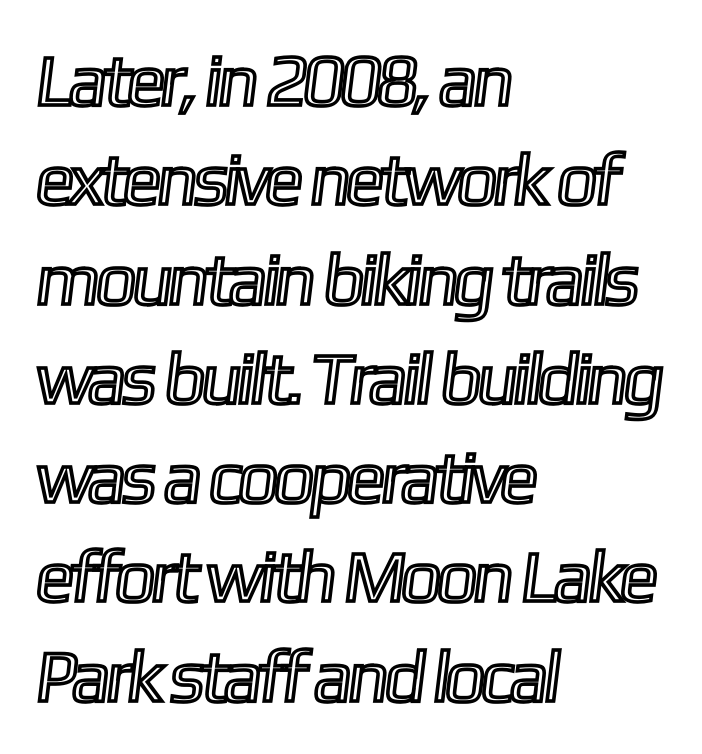
The rag falls on the right side of this text block. Varying glyph widths throughout — classic text-font behaviour. This rendering leaves character spacing at its baseline value. Evenly set lines give the paragraph a standard silhouette. The space beneath each line is pristine and unruled.
